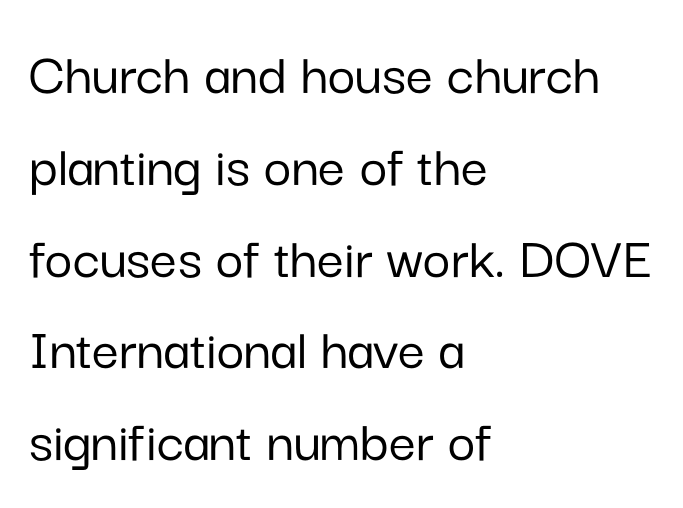
{"serif": "no", "italic": "no", "width": "normal", "stroke_contrast": "low", "x_height": "medium", "monospaced": "no", "underline": "no", "align": "left", "line_spacing": "normal", "line_spacing_ratio": 1.53, "letter_spacing": "normal", "letter_spacing_em": 0.0, "glyph_px": 60}
